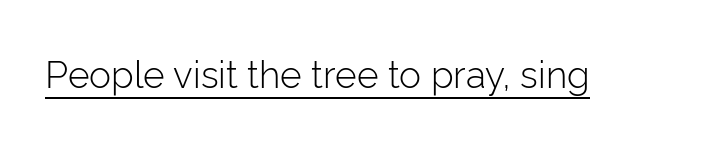
Q: Is the text bold? A: No.
Q: Is the text italic (slanted)? A: No, it is upright.
Q: Is the typeface a serif or a sans-serif typeface? A: Sans-serif.
Q: Is the text underlined? A: Yes.
Q: Is the spacing between letters normal or unusually wide? A: Normal.
Q: Width (condensed, normal, or wide)? A: Normal.
Q: Stroke contrast? A: Low.
Q: x-height? A: Medium.
Q: Monospaced? A: No.
